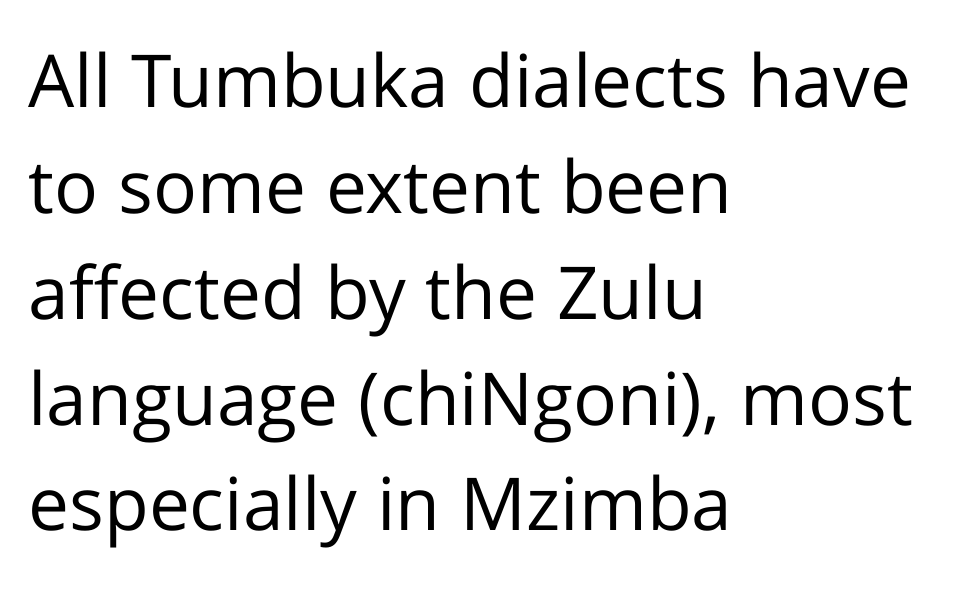
Q: Is the text bold? A: No.
Q: Is the text italic (slanted)? A: No, it is upright.
Q: Is the typeface a serif or a sans-serif typeface? A: Sans-serif.
Q: Is the text underlined? A: No.
Q: How is the paragraph aligned? A: Left-aligned.
Q: Is the spacing between letters normal or unusually wide? A: Normal.
Q: Is the spacing between lines tight, normal or loose? A: Normal.
Q: Width (condensed, normal, or wide)? A: Normal.
Q: Stroke contrast? A: Low.
Q: x-height? A: Medium.
Q: Monospaced? A: No.
